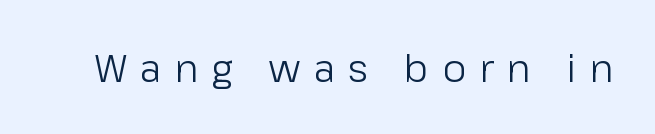
{"serif": "no", "italic": "no", "bold": "no", "weight": "light", "width": "normal", "stroke_contrast": "low", "x_height": "medium", "monospaced": "no", "underline": "no", "letter_spacing": "wide", "letter_spacing_em": 0.35, "glyph_px": 38}
